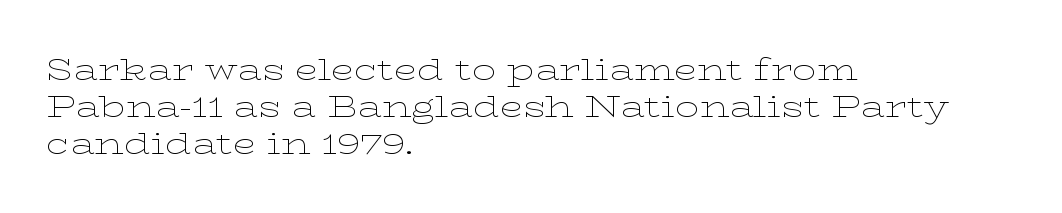
{"serif": "yes", "italic": "no", "bold": "no", "weight": "thin", "width": "wide", "stroke_contrast": "low", "x_height": "medium", "monospaced": "no", "underline": "no", "align": "left", "line_spacing_ratio": 1.23, "letter_spacing": "normal", "letter_spacing_em": 0.0, "glyph_px": 30}
